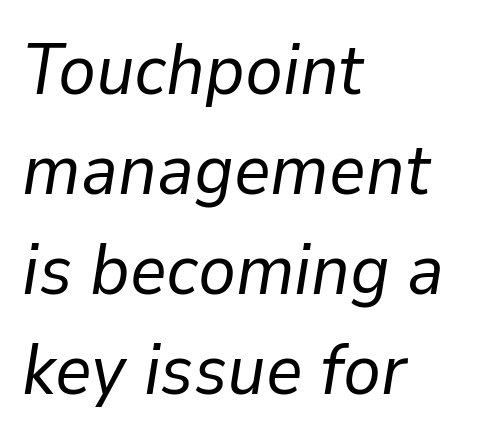
The image shows 71 px regular-weight type, italic (leaning right); set left-aligned, normal line spacing (1.41x), normal letter spacing, not underlined; low stroke contrast and a medium x-height.
